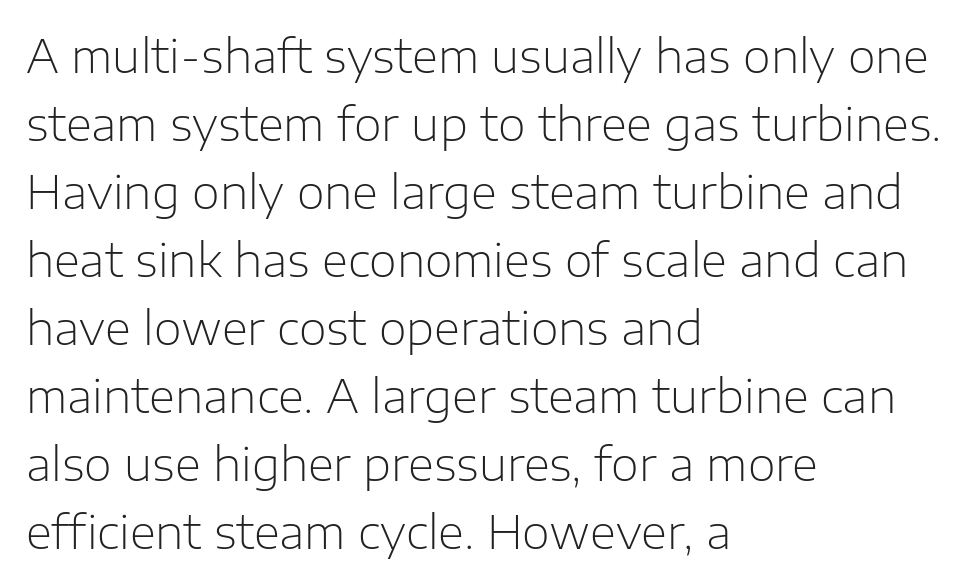
{"serif": "no", "italic": "no", "bold": "no", "weight": "light", "width": "normal", "stroke_contrast": "low", "x_height": "medium", "monospaced": "no", "underline": "no", "align": "left", "line_spacing": "normal", "line_spacing_ratio": 1.51, "letter_spacing": "normal", "letter_spacing_em": 0.0, "glyph_px": 45}
